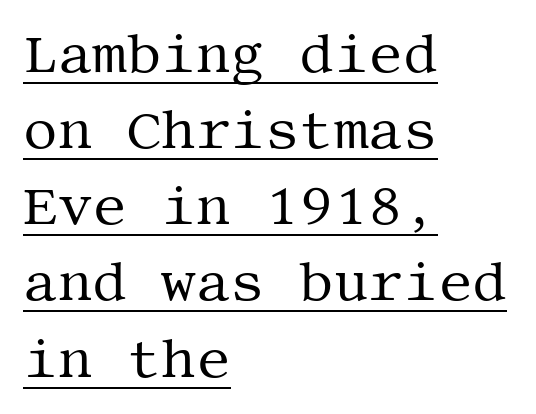
{"serif": "yes", "italic": "no", "bold": "no", "weight": "regular", "width": "normal", "stroke_contrast": "medium", "x_height": "large", "underline": "yes", "align": "left", "line_spacing": "normal", "line_spacing_ratio": 1.41, "letter_spacing": "normal", "letter_spacing_em": 0.0, "glyph_px": 54}
